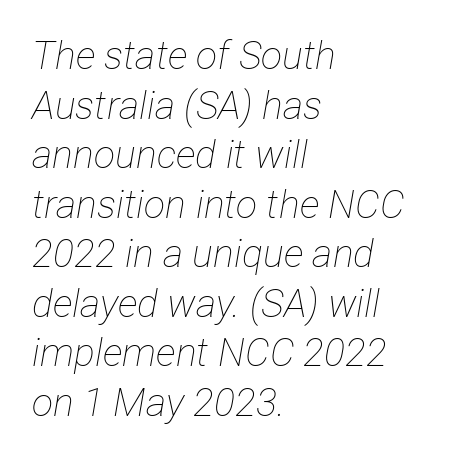
Alignment: flush left. Look at the tracking — it's just the regular setting, nothing added. The typeface has the unassuming heft of standard copy or less. Any mark beneath the type? The region is blank. The rendering applies a slant to the glyphs. If you measured baseline to baseline, you'd find a middling distance.
